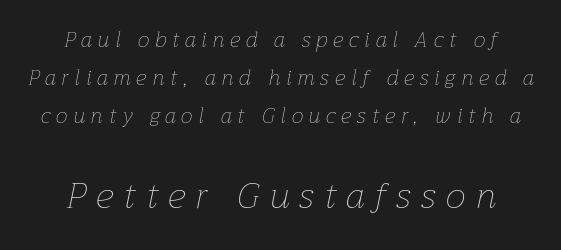
The image shows 36 px thin type, italic (leaning right); set centered, line spacing 1.82x, unusually wide letter spacing (+0.29 em), not underlined; the second (bottom) block is 1.71x larger; low stroke contrast and a medium x-height.
